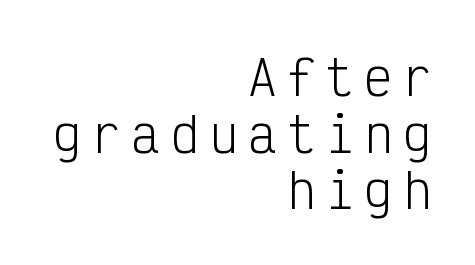
{"serif": "no", "italic": "no", "bold": "no", "weight": "light", "width": "condensed", "stroke_contrast": "low", "x_height": "medium", "monospaced": "yes", "underline": "no", "align": "right", "line_spacing_ratio": 1.18, "letter_spacing": "wide", "letter_spacing_em": 0.21, "glyph_px": 48}
